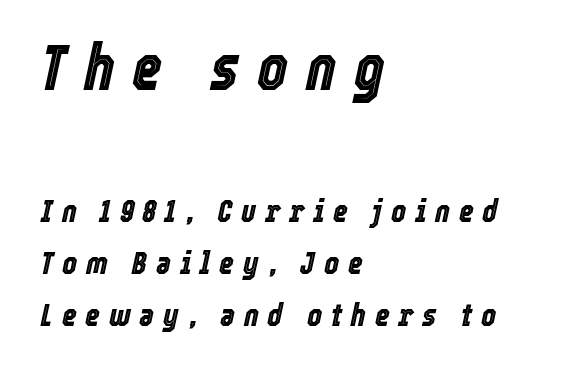
This rendering widens character spacing well past its baseline value. Proportional: the letters do not fall into vertical columns. Plain, unruled lines of type. The line-height multiplier appears to be the usual default. Observe the lean: these are italic letterforms.
